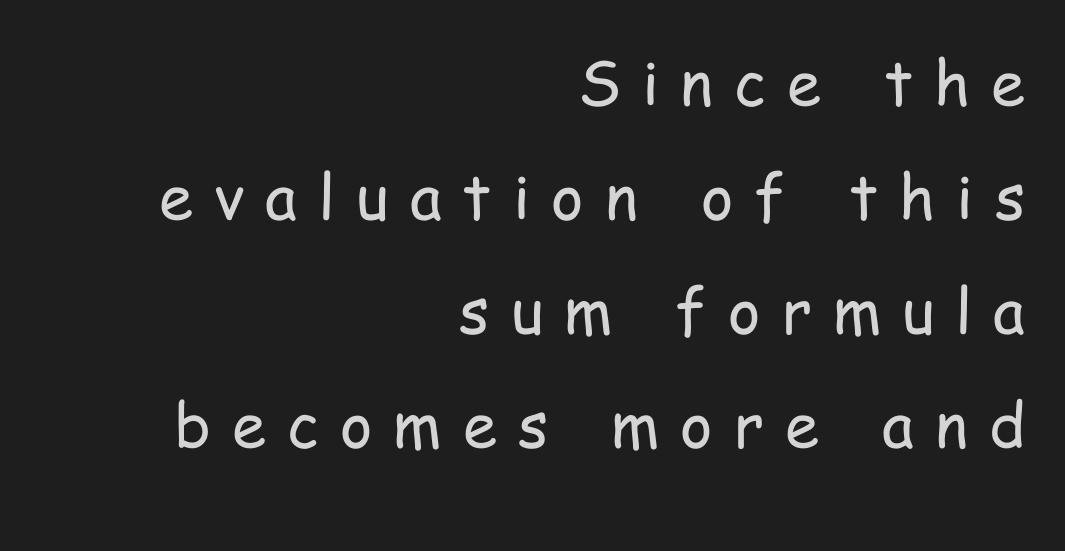
{"serif": "no", "italic": "no", "bold": "no", "weight": "regular", "width": "condensed", "stroke_contrast": "low", "x_height": "medium", "monospaced": "no", "underline": "no", "align": "right", "line_spacing_ratio": 1.84, "letter_spacing": "wide", "letter_spacing_em": 0.34, "glyph_px": 62}
